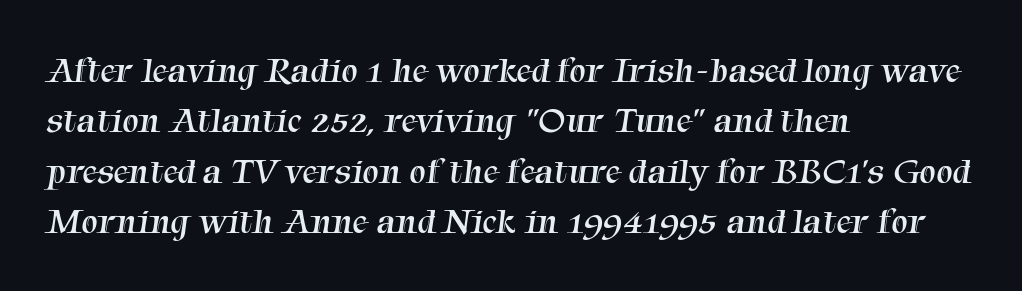
Q: Is the text bold? A: No.
Q: Is the typeface a serif or a sans-serif typeface? A: Serif.
Q: Is the text underlined? A: No.
Q: How is the paragraph aligned? A: Left-aligned.
Q: Is the spacing between letters normal or unusually wide? A: Normal.
Q: Is the spacing between lines tight, normal or loose? A: Normal.
Q: Width (condensed, normal, or wide)? A: Normal.
Q: Stroke contrast? A: Medium.
Q: x-height? A: Medium.
Q: Monospaced? A: No.
